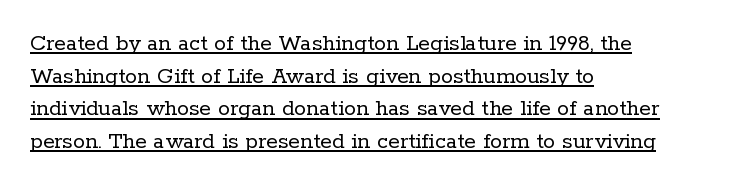
Q: Is the text bold? A: No.
Q: Is the text italic (slanted)? A: No, it is upright.
Q: Is the text underlined? A: Yes.
Q: How is the paragraph aligned? A: Left-aligned.
Q: Is the spacing between letters normal or unusually wide? A: Normal.
Q: Is the spacing between lines tight, normal or loose? A: Normal.
